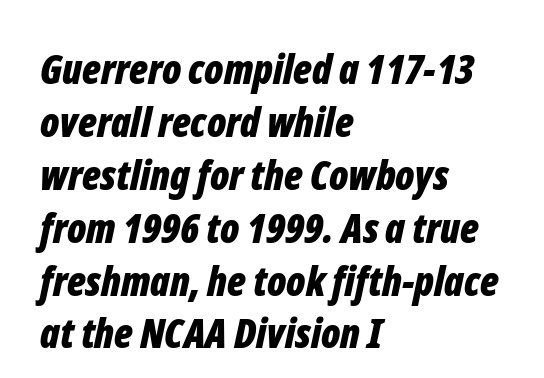
{"italic": "yes", "lean": "right", "slant_degrees": 12, "bold": "yes", "weight": "bold", "width": "condensed", "stroke_contrast": "low", "x_height": "medium", "monospaced": "no", "underline": "no", "align": "left", "line_spacing": "normal", "line_spacing_ratio": 1.29, "letter_spacing": "normal", "letter_spacing_em": 0.0, "glyph_px": 41}
